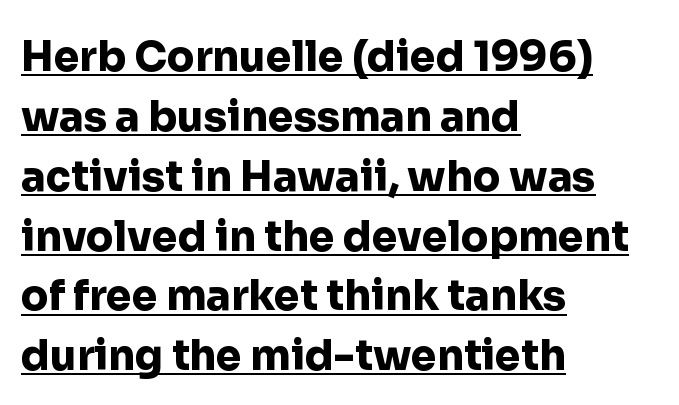
The image shows 41 px heavy sans-serif type, upright; set left-aligned, normal line spacing (1.46x), normal letter spacing, underlined; low stroke contrast and a medium x-height.
